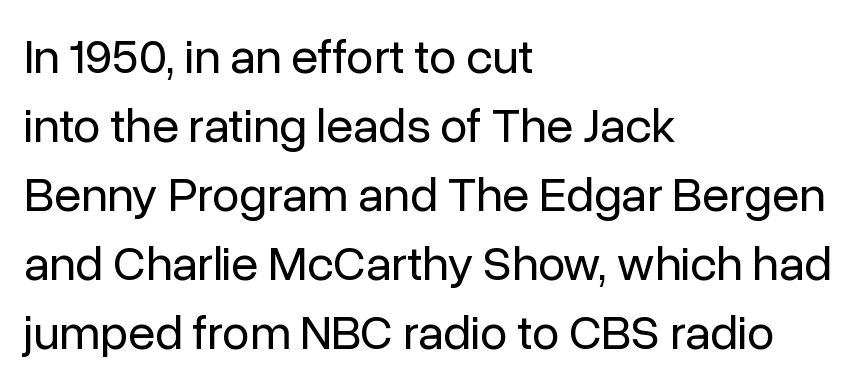
Q: Is the text bold? A: No.
Q: Is the text italic (slanted)? A: No, it is upright.
Q: Is the typeface a serif or a sans-serif typeface? A: Sans-serif.
Q: Is the text underlined? A: No.
Q: How is the paragraph aligned? A: Left-aligned.
Q: Is the spacing between letters normal or unusually wide? A: Normal.
Q: Is the spacing between lines tight, normal or loose? A: Normal.
Q: Width (condensed, normal, or wide)? A: Normal.
Q: Stroke contrast? A: Low.
Q: x-height? A: Medium.
Q: Monospaced? A: No.
